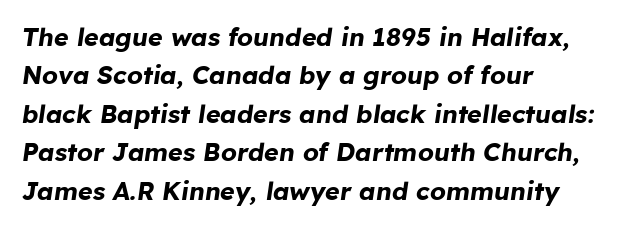
{"italic": "yes", "lean": "right", "slant_degrees": 8, "bold": "yes", "underline": "no", "align": "left", "line_spacing": "normal", "line_spacing_ratio": 1.54, "letter_spacing": "normal", "letter_spacing_em": 0.0, "glyph_px": 25}
